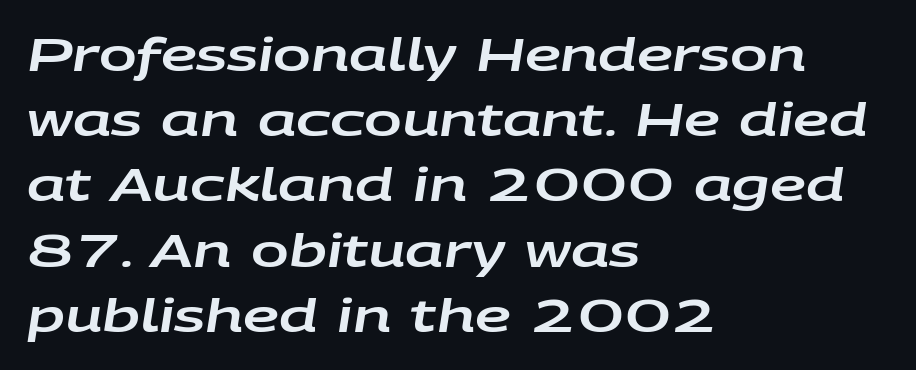
Q: Is the text italic (slanted)? A: Yes, it leans right by about 9 degrees.
Q: Is the text underlined? A: No.
Q: How is the paragraph aligned? A: Left-aligned.
Q: Is the spacing between letters normal or unusually wide? A: Normal.
Q: Is the spacing between lines tight, normal or loose? A: Normal.
Q: Width (condensed, normal, or wide)? A: Wide.
Q: Stroke contrast? A: Low.
Q: x-height? A: Large.
Q: Monospaced? A: No.
